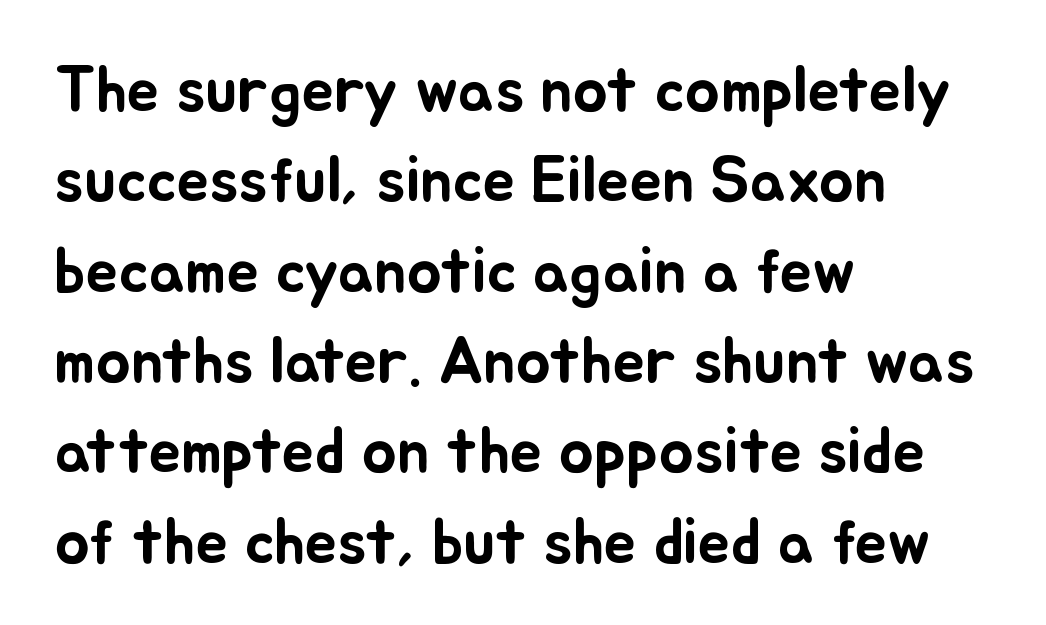
{"italic": "no", "width": "normal", "stroke_contrast": "low", "x_height": "small", "monospaced": "no", "underline": "no", "align": "left", "line_spacing": "normal", "line_spacing_ratio": 1.39, "letter_spacing": "normal", "letter_spacing_em": 0.0, "glyph_px": 65}
